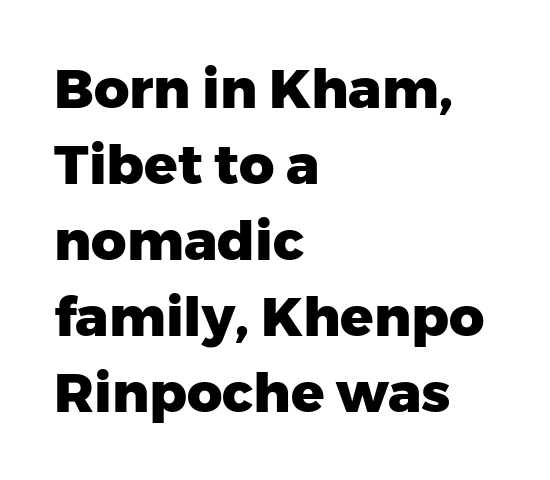
Q: Is the text bold? A: Yes.
Q: Is the text italic (slanted)? A: No, it is upright.
Q: Is the typeface a serif or a sans-serif typeface? A: Sans-serif.
Q: Is the text underlined? A: No.
Q: How is the paragraph aligned? A: Left-aligned.
Q: Is the spacing between letters normal or unusually wide? A: Normal.
Q: Is the spacing between lines tight, normal or loose? A: Normal.
Q: Width (condensed, normal, or wide)? A: Normal.
Q: Stroke contrast? A: Low.
Q: x-height? A: Medium.
Q: Monospaced? A: No.
